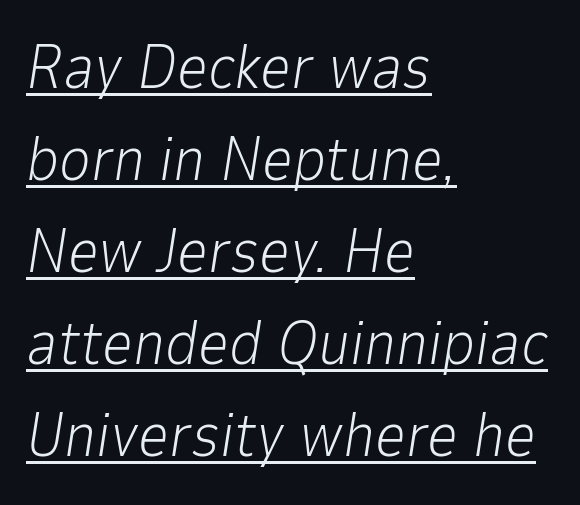
{"italic": "yes", "lean": "right", "slant_degrees": 9, "bold": "no", "weight": "light", "width": "normal", "stroke_contrast": "low", "x_height": "medium", "monospaced": "no", "underline": "yes", "align": "left", "line_spacing": "normal", "line_spacing_ratio": 1.51, "letter_spacing": "normal", "letter_spacing_em": 0.0, "glyph_px": 61}
